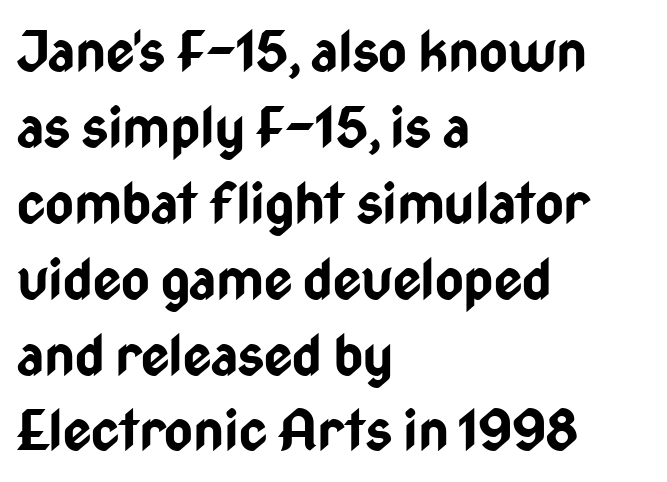
A full-strength bold gives these letters their thick strokes. Notice how descenders clear the ascenders below comfortably — that's standard leading. Note the varied advance widths — an 'i' is clearly narrower than an 'm'. This is the regular roman posture of the typeface.
